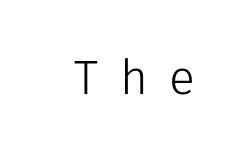
{"serif": "no", "italic": "no", "bold": "no", "weight": "light", "width": "normal", "stroke_contrast": "low", "x_height": "medium", "monospaced": "no", "underline": "no", "letter_spacing": "wide", "letter_spacing_em": 0.45, "glyph_px": 48}
